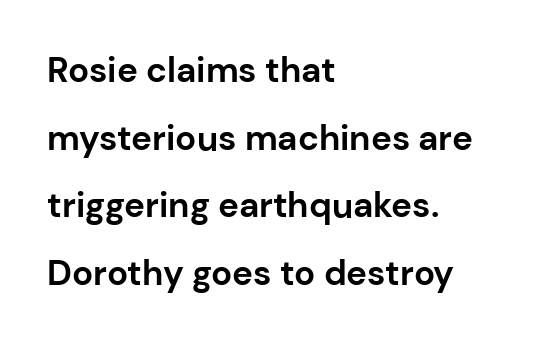
The image shows 35 px bold sans-serif type, upright; set left-aligned, loose line spacing (1.93x), normal letter spacing, not underlined; low stroke contrast and a medium x-height.
